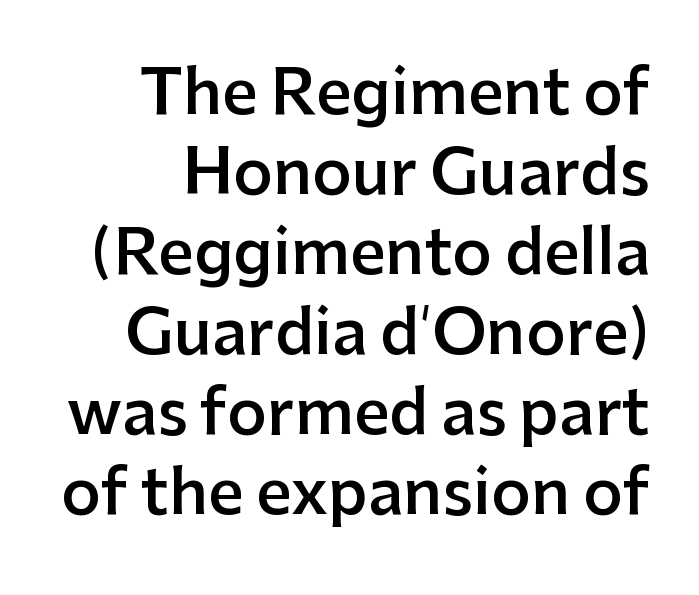
Notice the strokes are somewhat thickened but not fully heavy: this is a semibold. Do the characters align in a grid? No, the font is proportional. Does the copy run flush right? Yes — the right margin is perfectly even. The tracking reads as untouched default to a designer's eye. Rule under the text: the space is simply empty. Notice how descenders clear the ascenders below comfortably — that's standard leading.
